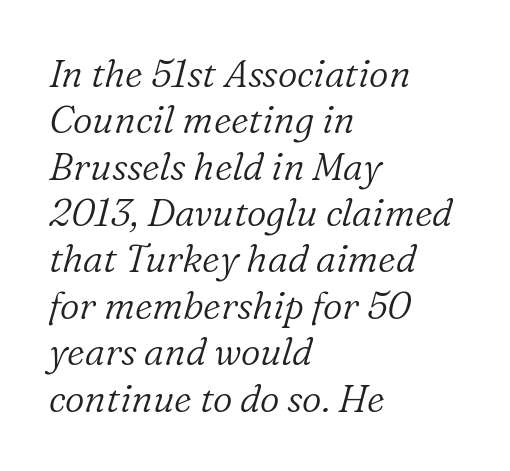
{"serif": "yes", "italic": "yes", "lean": "right", "slant_degrees": 16, "bold": "no", "weight": "light", "width": "normal", "stroke_contrast": "low", "x_height": "medium", "monospaced": "no", "underline": "no", "align": "left", "line_spacing_ratio": 1.22, "letter_spacing": "normal", "letter_spacing_em": 0.0, "glyph_px": 38}
